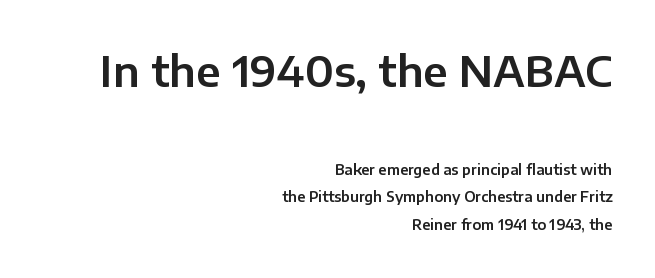
{"serif": "no", "italic": "no", "width": "normal", "stroke_contrast": "low", "x_height": "medium", "monospaced": "no", "underline": "no", "align": "right", "line_spacing": "loose", "line_spacing_ratio": 1.98, "letter_spacing": "normal", "letter_spacing_em": 0.0, "larger_block": "first", "size_ratio": 3.0, "glyph_px": 42}
